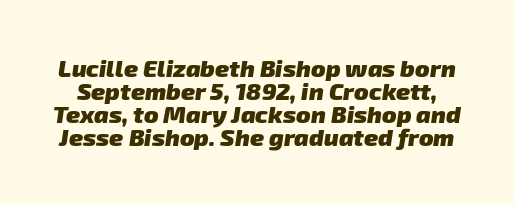
Q: Is the text bold? A: Yes.
Q: Is the text underlined? A: No.
Q: Is the spacing between letters normal or unusually wide? A: Normal.
Q: Is the spacing between lines tight, normal or loose? A: Tight.
